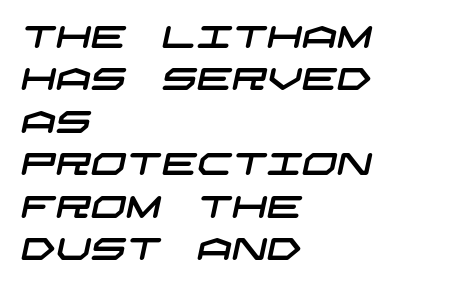
This sample is left-justified, so line endings fall wherever the words run out. The letters carry no serifs — their stems end cleanly without finishing strokes. Normally led — the rows are evenly, conventionally spaced. The gap between lines stays unmarked.
